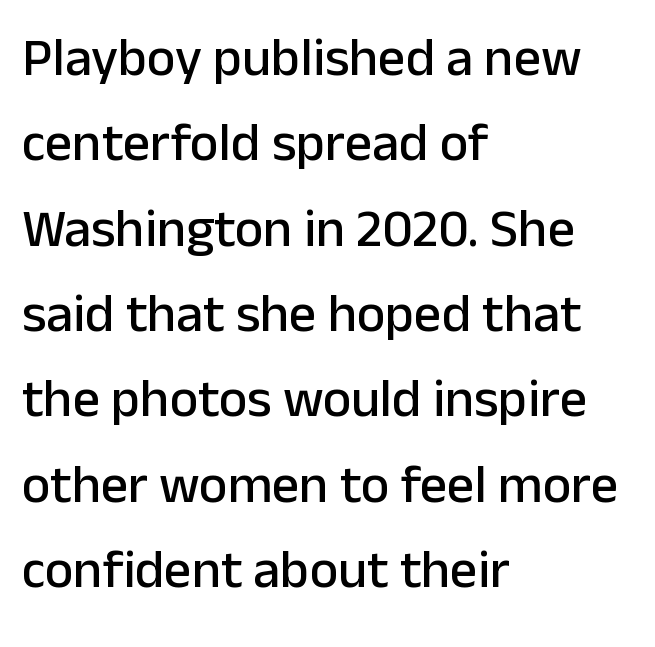
{"serif": "no", "italic": "no", "width": "normal", "stroke_contrast": "low", "x_height": "medium", "monospaced": "no", "underline": "no", "align": "left", "line_spacing": "normal", "line_spacing_ratio": 1.58, "letter_spacing": "normal", "letter_spacing_em": 0.0, "glyph_px": 54}
